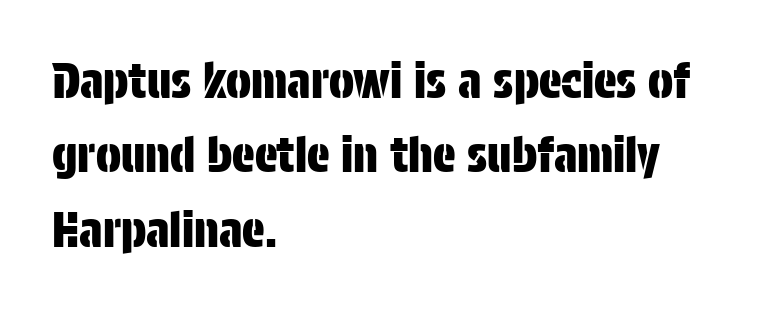
Tall strokes in this sample are plumb rather than angled. A clean baseline with only descenders dipping below it. Summary of vertical rhythm: regular, with standard interline spacing. Are there feet on the stems? There aren't — it's a sans.
